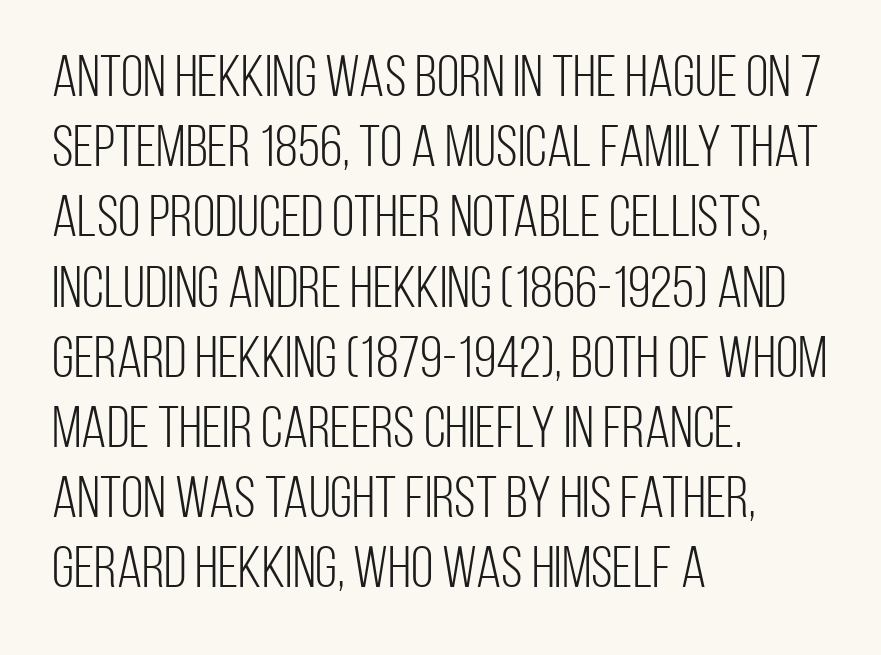
{"serif": "no", "italic": "no", "bold": "no", "weight": "light", "width": "condensed", "stroke_contrast": "low", "x_height": "large", "monospaced": "no", "underline": "no", "align": "left", "line_spacing_ratio": 1.21, "letter_spacing": "normal", "letter_spacing_em": 0.0, "glyph_px": 58}
